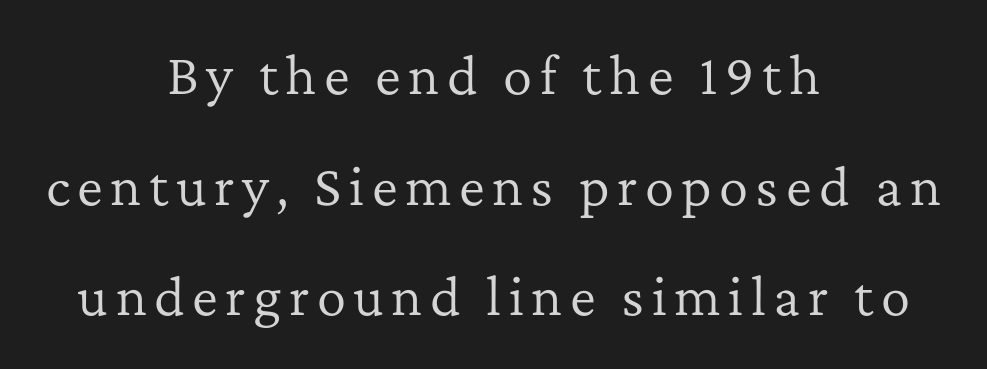
Q: Is the text bold? A: No.
Q: Is the text italic (slanted)? A: No, it is upright.
Q: Is the typeface a serif or a sans-serif typeface? A: Serif.
Q: Is the text underlined? A: No.
Q: How is the paragraph aligned? A: Centered.
Q: Is the spacing between lines tight, normal or loose? A: Loose.
Q: Width (condensed, normal, or wide)? A: Normal.
Q: Stroke contrast? A: Low.
Q: x-height? A: Medium.
Q: Monospaced? A: No.
